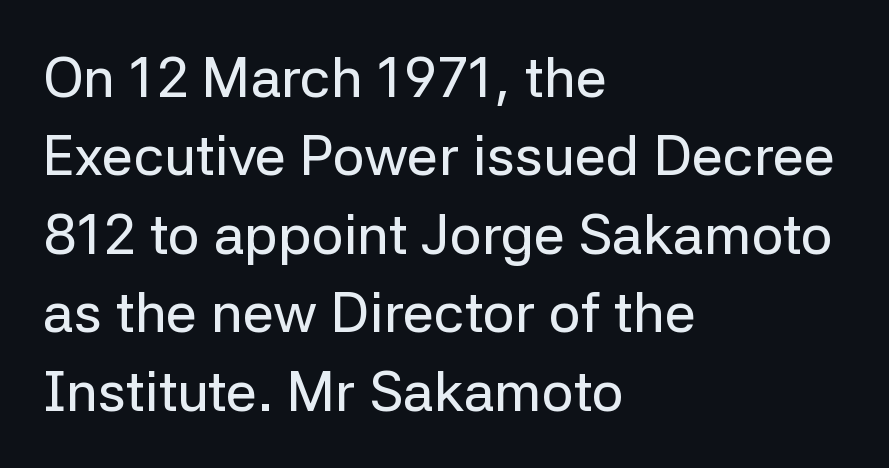
{"serif": "no", "italic": "no", "width": "normal", "stroke_contrast": "low", "x_height": "medium", "monospaced": "no", "underline": "no", "align": "left", "line_spacing": "normal", "line_spacing_ratio": 1.4, "letter_spacing": "normal", "letter_spacing_em": 0.0, "glyph_px": 56}
